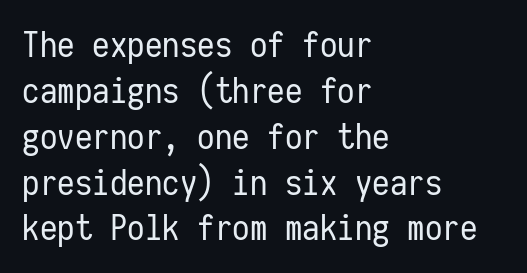
{"serif": "no", "italic": "no", "bold": "no", "weight": "regular", "width": "condensed", "stroke_contrast": "low", "x_height": "medium", "monospaced": "yes", "underline": "no", "align": "left", "line_spacing": "normal", "line_spacing_ratio": 1.31, "letter_spacing": "normal", "letter_spacing_em": 0.0, "glyph_px": 35}
